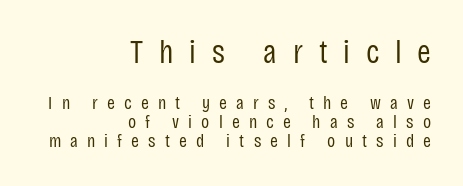
{"serif": "no", "italic": "no", "bold": "no", "weight": "regular", "width": "condensed", "stroke_contrast": "low", "x_height": "large", "monospaced": "no", "underline": "no", "align": "right", "line_spacing": "tight", "line_spacing_ratio": 1.0, "letter_spacing": "wide", "letter_spacing_em": 0.48, "larger_block": "first", "size_ratio": 1.74, "glyph_px": 33}
